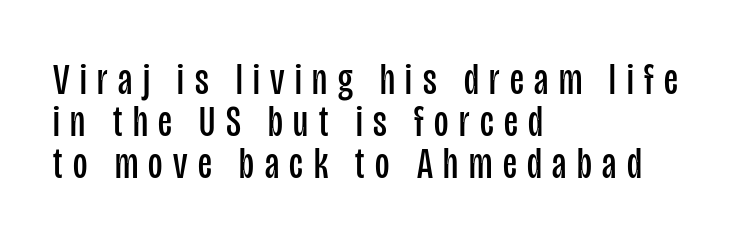
Q: Is the text bold? A: No.
Q: Is the text italic (slanted)? A: No, it is upright.
Q: Is the typeface a serif or a sans-serif typeface? A: Sans-serif.
Q: Is the text underlined? A: No.
Q: How is the paragraph aligned? A: Left-aligned.
Q: Is the spacing between letters normal or unusually wide? A: Unusually wide.
Q: Is the spacing between lines tight, normal or loose? A: Tight.
Q: Width (condensed, normal, or wide)? A: Condensed.
Q: Stroke contrast? A: Low.
Q: x-height? A: Large.
Q: Monospaced? A: No.
